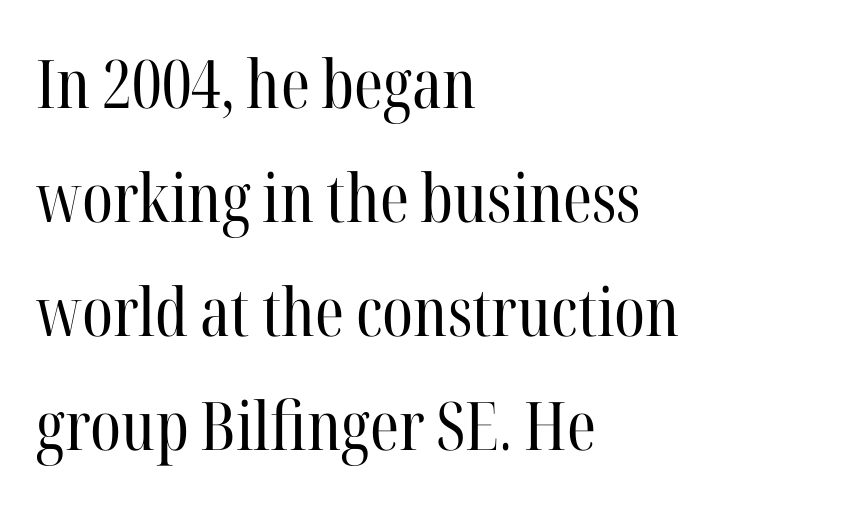
The image shows 67 px regular-weight, condensed serif type, upright; set left-aligned, normal line spacing (1.7x), normal letter spacing, not underlined; high stroke contrast and a medium x-height.
